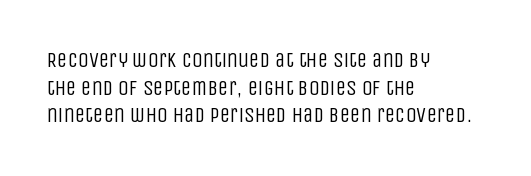
Every stem runs plumb, perpendicular to the baseline. Leftover space on each line is placed entirely after the last word. Check the space under the baseline: it is left empty. This reads as an unemphasized weight, regular at the heaviest. Caption: standard tracking, unaltered.
